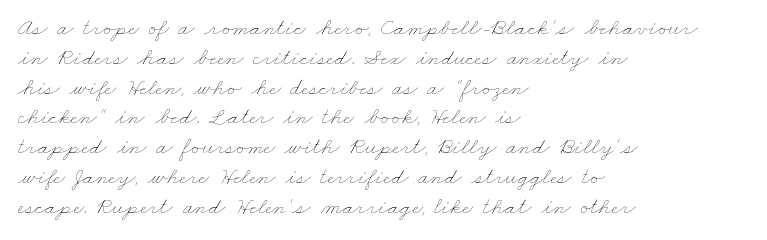
{"bold": "no", "underline": "no", "align": "left", "line_spacing_ratio": 1.24, "letter_spacing": "normal", "letter_spacing_em": 0.0, "glyph_px": 24}
